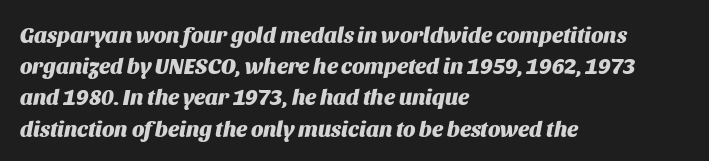
The image shows 22 px bold type, italic (leaning right); set left-aligned, normal line spacing (1.42x), normal letter spacing, not underlined.
